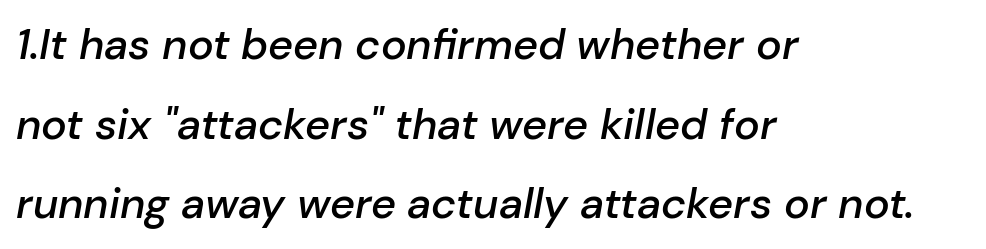
Q: Is the text bold? A: Semi-bold.
Q: Is the text italic (slanted)? A: Yes, it leans right by about 10 degrees.
Q: Is the text underlined? A: No.
Q: How is the paragraph aligned? A: Left-aligned.
Q: Is the spacing between letters normal or unusually wide? A: Normal.
Q: Width (condensed, normal, or wide)? A: Normal.
Q: Stroke contrast? A: Low.
Q: x-height? A: Medium.
Q: Monospaced? A: No.
